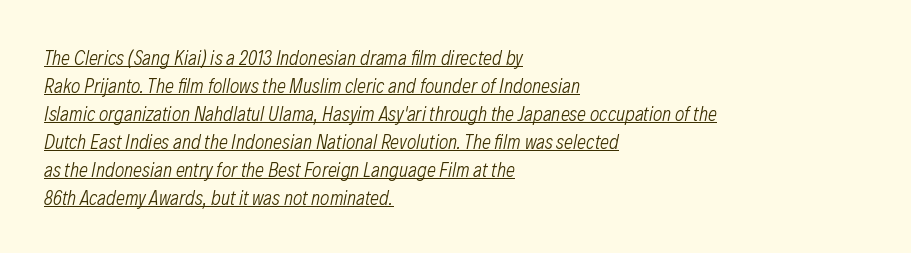
These lines are set flush left with a ragged right edge. The passage shown stacks its lines at a standard gap. The cut favours lightness, reaching ordinary text weight at its darkest. The text carries the slant typical of an italic or oblique font.
